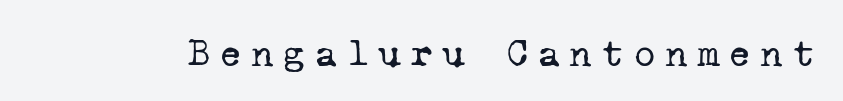
Q: Is the text bold? A: No.
Q: Is the typeface a serif or a sans-serif typeface? A: Serif.
Q: Is the text underlined? A: No.
Q: Is the spacing between letters normal or unusually wide? A: Unusually wide.
Q: Width (condensed, normal, or wide)? A: Normal.
Q: Stroke contrast? A: Low.
Q: x-height? A: Medium.
Q: Monospaced? A: Yes.
